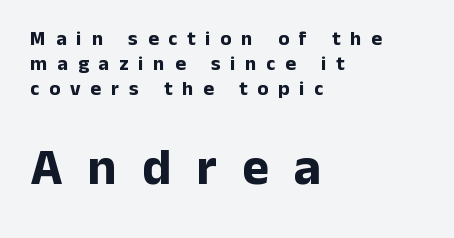
The image shows 51 px bold sans-serif type, upright; set left-aligned, line spacing 1.24x, unusually wide letter spacing (+0.5 em), not underlined; the second (bottom) block is 2.55x larger; low stroke contrast and a medium x-height.
